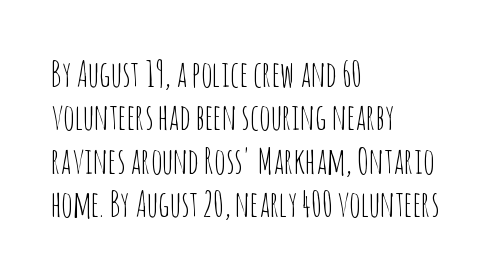
Glance below the letters and you will spot only blank space. The font family rendered here belongs to the sans-serif group. Nobody touched the tracking dial on this one. Posture: vertical.
